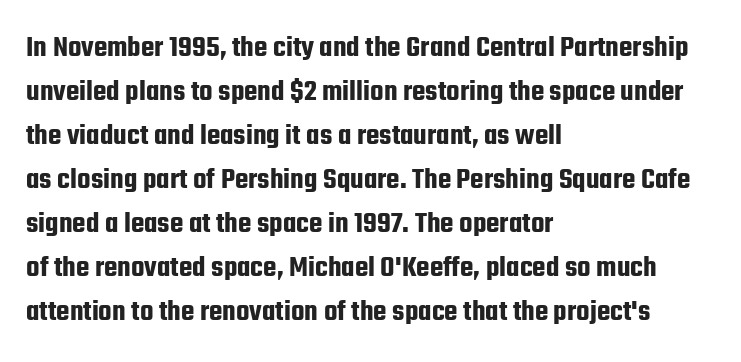
Q: Is the text italic (slanted)? A: No, it is upright.
Q: Is the typeface a serif or a sans-serif typeface? A: Sans-serif.
Q: Is the text underlined? A: No.
Q: How is the paragraph aligned? A: Left-aligned.
Q: Is the spacing between letters normal or unusually wide? A: Normal.
Q: Is the spacing between lines tight, normal or loose? A: Normal.
Q: Width (condensed, normal, or wide)? A: Condensed.
Q: Stroke contrast? A: Low.
Q: x-height? A: Medium.
Q: Monospaced? A: No.
